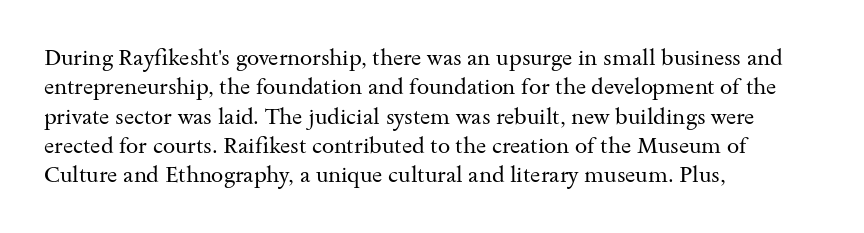
{"italic": "no", "bold": "no", "underline": "no", "align": "left", "line_spacing": "normal", "line_spacing_ratio": 1.33, "letter_spacing": "normal", "letter_spacing_em": 0.0, "glyph_px": 22}
